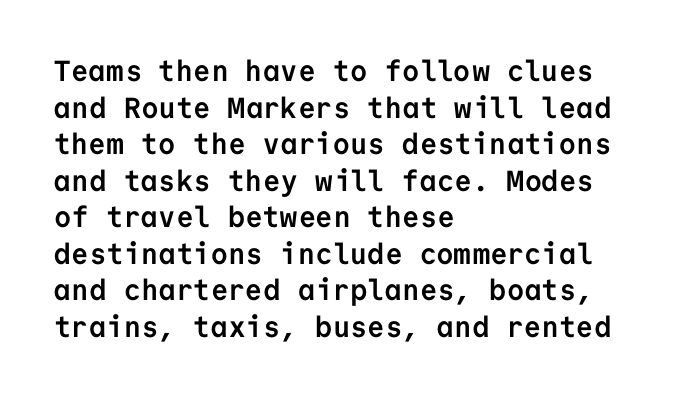
{"serif": "no", "italic": "no", "bold": "yes", "weight": "semibold", "width": "normal", "stroke_contrast": "low", "x_height": "medium", "monospaced": "yes", "underline": "no", "align": "left", "line_spacing": "normal", "line_spacing_ratio": 1.26, "letter_spacing": "normal", "letter_spacing_em": 0.0, "glyph_px": 29}
